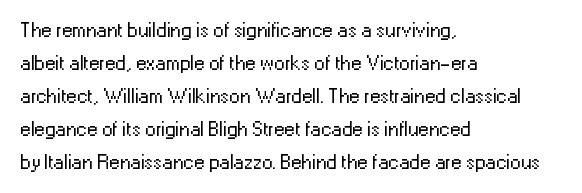
{"italic": "no", "bold": "no", "underline": "no", "align": "left", "line_spacing": "normal", "line_spacing_ratio": 1.57, "letter_spacing": "normal", "letter_spacing_em": 0.0, "glyph_px": 21}
